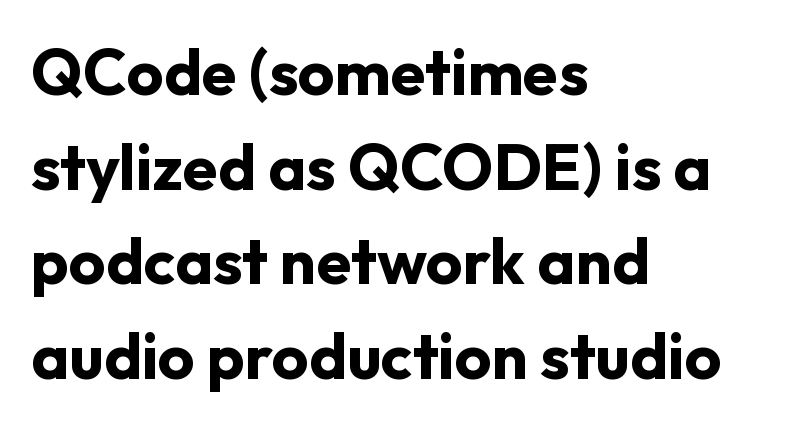
Q: Is the text bold? A: Yes.
Q: Is the text italic (slanted)? A: No, it is upright.
Q: Is the typeface a serif or a sans-serif typeface? A: Sans-serif.
Q: Is the text underlined? A: No.
Q: How is the paragraph aligned? A: Left-aligned.
Q: Is the spacing between letters normal or unusually wide? A: Normal.
Q: Is the spacing between lines tight, normal or loose? A: Normal.
Q: Width (condensed, normal, or wide)? A: Normal.
Q: Stroke contrast? A: Low.
Q: x-height? A: Medium.
Q: Monospaced? A: No.
